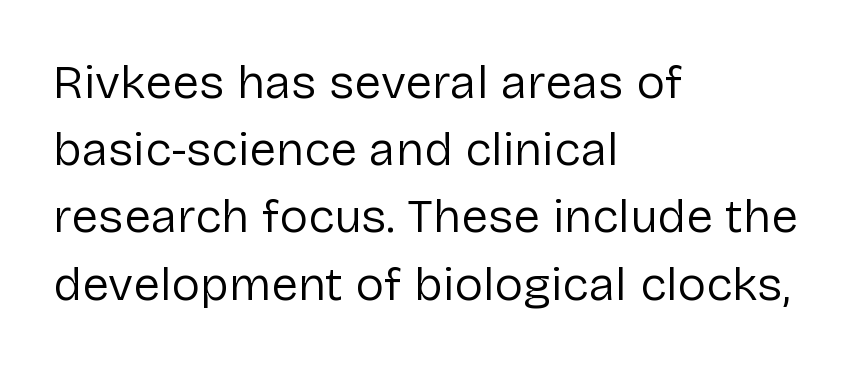
{"serif": "no", "italic": "no", "bold": "no", "weight": "regular", "width": "normal", "stroke_contrast": "low", "x_height": "medium", "monospaced": "no", "underline": "no", "align": "left", "line_spacing": "normal", "line_spacing_ratio": 1.4, "letter_spacing": "normal", "letter_spacing_em": 0.0, "glyph_px": 48}
